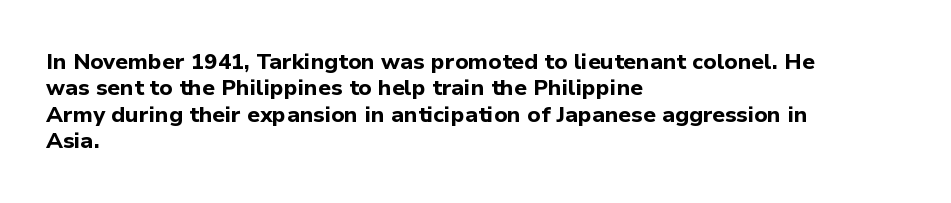
Q: Is the text bold? A: Yes.
Q: Is the text italic (slanted)? A: No, it is upright.
Q: Is the text underlined? A: No.
Q: How is the paragraph aligned? A: Left-aligned.
Q: Is the spacing between letters normal or unusually wide? A: Normal.
